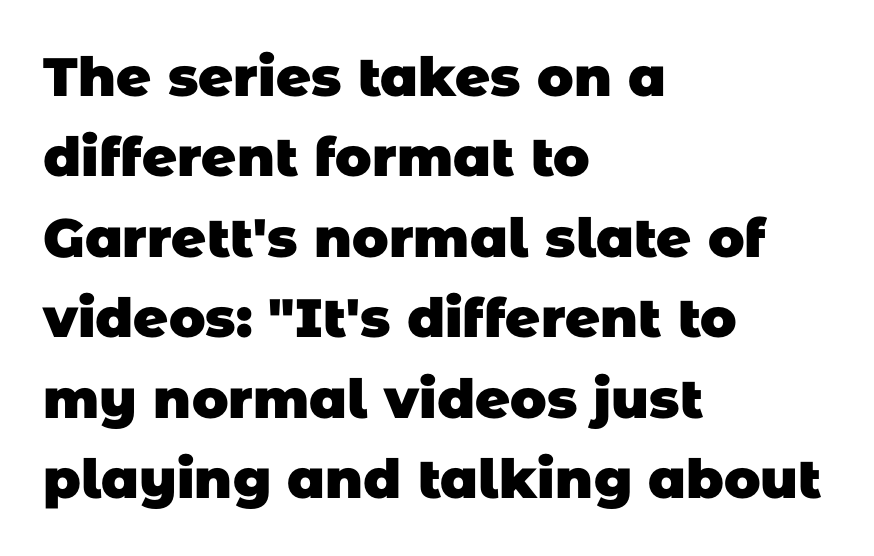
You could call the tracking neutral — neither tight nor loose. How would I describe the line gaps? Plain and ordinary. Caption: multi-line text, flush left, ragged right. The designer went with a sans here, leaving each stem footless. You'd pick this weight for a headline — it's a proper bold. The passage shown is typed in a proportional face where columns would drift.
